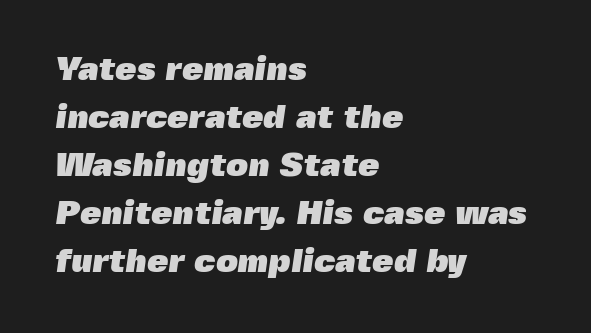
{"serif": "no", "bold": "yes", "weight": "heavy", "width": "normal", "x_height": "medium", "monospaced": "no", "underline": "no", "align": "left", "line_spacing": "normal", "line_spacing_ratio": 1.41, "letter_spacing": "normal", "letter_spacing_em": 0.0, "glyph_px": 34}
